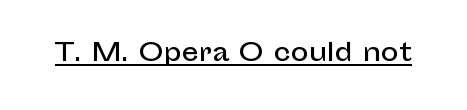
Q: Is the text italic (slanted)? A: No, it is upright.
Q: Is the text underlined? A: Yes.
Q: Is the spacing between letters normal or unusually wide? A: Normal.
